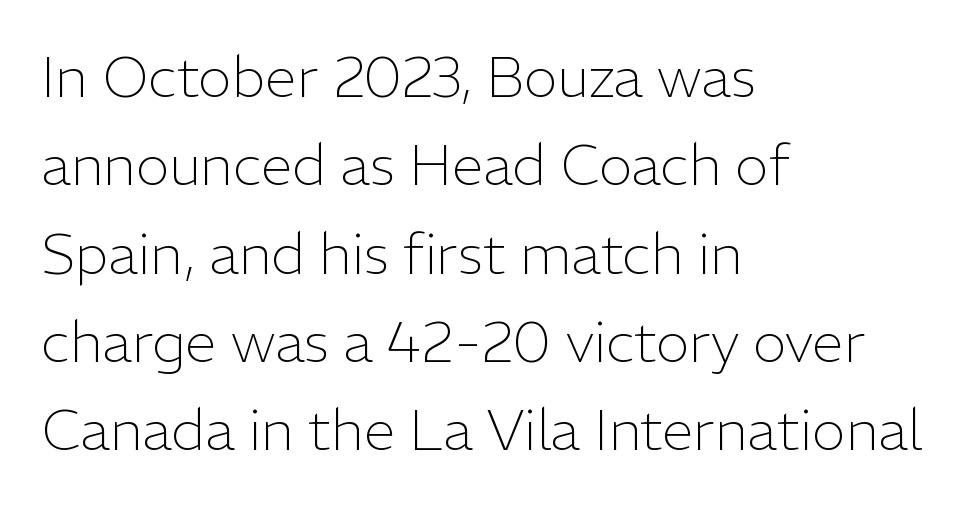
The image shows 57 px light sans-serif type, upright; set left-aligned, normal line spacing (1.55x), normal letter spacing, not underlined; low stroke contrast and a medium x-height.
